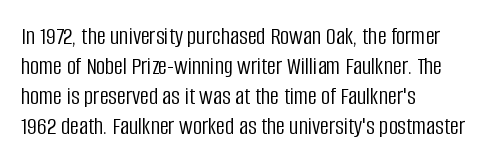
Q: Is the text bold? A: No.
Q: Is the text italic (slanted)? A: No, it is upright.
Q: Is the text underlined? A: No.
Q: How is the paragraph aligned? A: Left-aligned.
Q: Is the spacing between letters normal or unusually wide? A: Normal.
